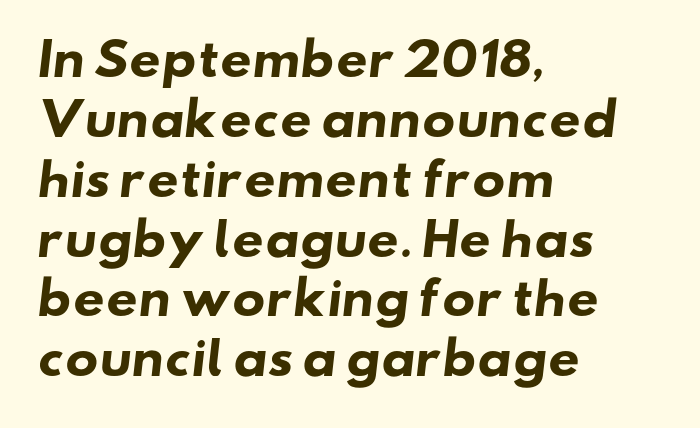
{"serif": "no", "bold": "yes", "weight": "heavy", "width": "wide", "stroke_contrast": "low", "x_height": "small", "monospaced": "no", "underline": "no", "align": "left", "line_spacing": "normal", "line_spacing_ratio": 1.36, "letter_spacing": "normal", "letter_spacing_em": 0.0, "glyph_px": 44}
